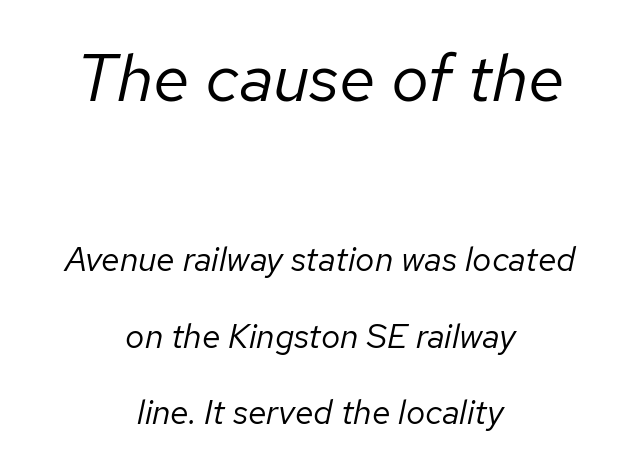
The image shows 67 px regular-weight type, italic (leaning right); set centered, loose line spacing (2.25x), normal letter spacing, not underlined; the first (top) block is 1.97x larger; low stroke contrast and a medium x-height.
